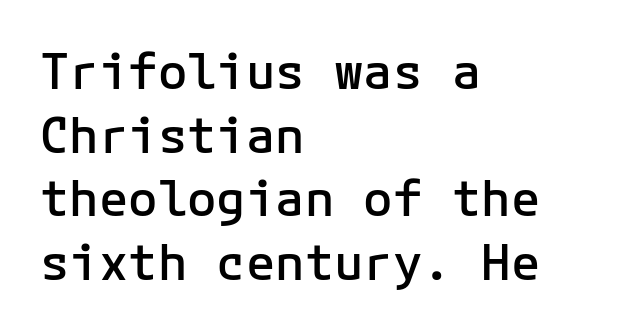
{"serif": "no", "italic": "no", "bold": "semi", "weight": "semibold", "width": "normal", "stroke_contrast": "low", "x_height": "medium", "underline": "no", "align": "left", "line_spacing": "normal", "line_spacing_ratio": 1.3, "letter_spacing": "normal", "letter_spacing_em": 0.0, "glyph_px": 49}
